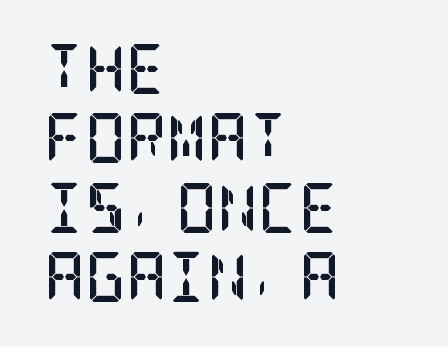
The image shows 50 px semibold, condensed serif type, upright; set left-aligned, normal line spacing (1.39x), normal letter spacing, not underlined; low stroke contrast and a large x-height.
